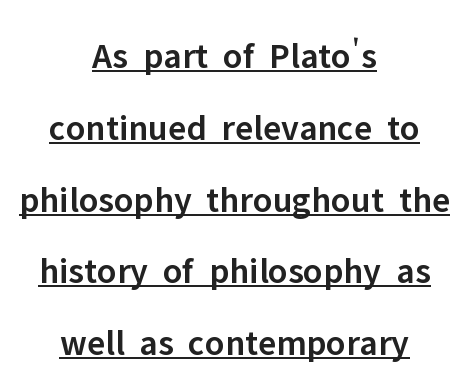
{"serif": "no", "italic": "no", "bold": "semi", "weight": "semibold", "width": "normal", "stroke_contrast": "low", "x_height": "medium", "monospaced": "no", "underline": "yes", "align": "center", "line_spacing": "loose", "line_spacing_ratio": 1.94, "letter_spacing": "normal", "letter_spacing_em": 0.0, "glyph_px": 37}
